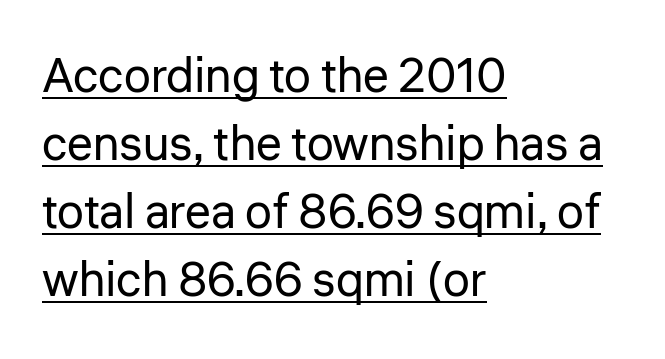
Q: Is the text bold? A: No.
Q: Is the text italic (slanted)? A: No, it is upright.
Q: Is the typeface a serif or a sans-serif typeface? A: Sans-serif.
Q: Is the text underlined? A: Yes.
Q: How is the paragraph aligned? A: Left-aligned.
Q: Is the spacing between letters normal or unusually wide? A: Normal.
Q: Is the spacing between lines tight, normal or loose? A: Normal.
Q: Width (condensed, normal, or wide)? A: Normal.
Q: Stroke contrast? A: Low.
Q: x-height? A: Medium.
Q: Monospaced? A: No.
